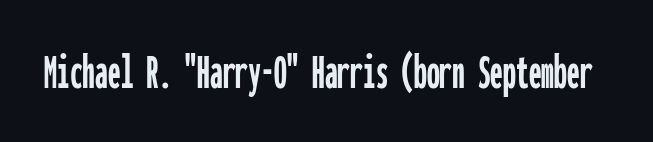
{"serif": "no", "italic": "no", "width": "condensed", "stroke_contrast": "low", "x_height": "medium", "monospaced": "yes", "underline": "no", "letter_spacing": "normal", "letter_spacing_em": 0.0, "glyph_px": 51}
